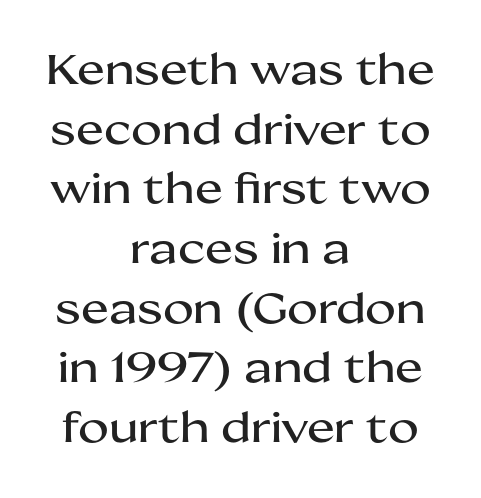
The image shows 42 px wide type, upright; set centered, normal line spacing (1.42x), normal letter spacing, not underlined; medium stroke contrast and a medium x-height.
